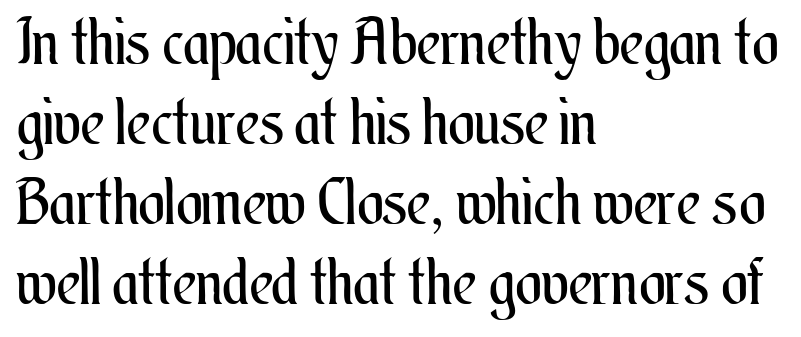
The image shows 63 px regular-weight, condensed type, upright; set left-aligned, normal line spacing (1.27x), normal letter spacing, not underlined; medium stroke contrast and a small x-height.
